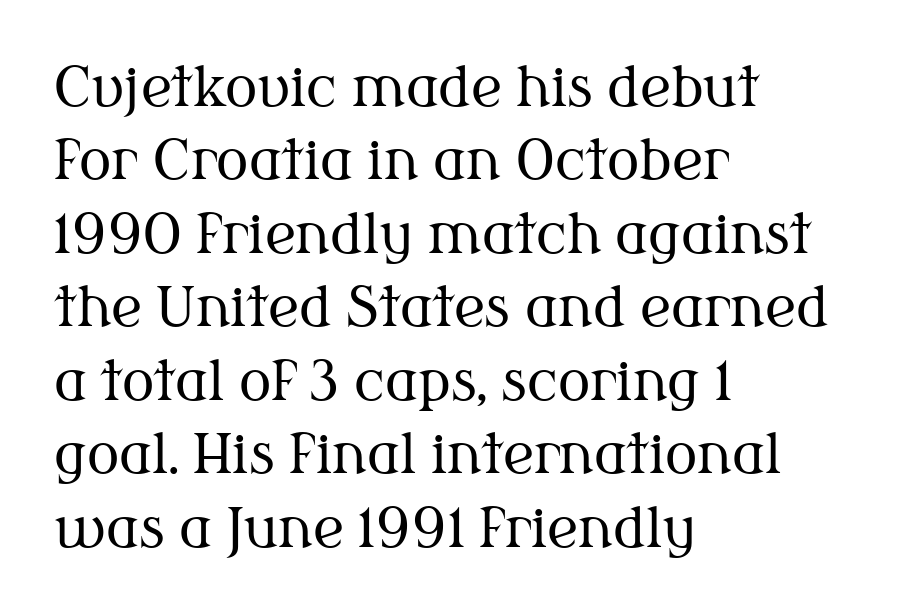
{"serif": "yes", "italic": "no", "bold": "no", "weight": "regular", "width": "normal", "stroke_contrast": "medium", "x_height": "medium", "monospaced": "no", "underline": "no", "align": "left", "line_spacing": "normal", "line_spacing_ratio": 1.36, "letter_spacing": "normal", "letter_spacing_em": 0.0, "glyph_px": 54}
